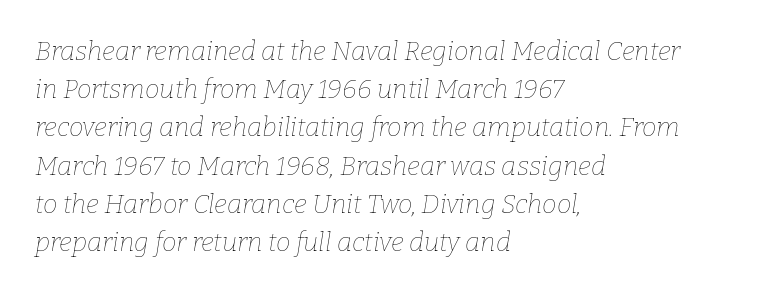
Q: Is the text bold? A: No.
Q: Is the text italic (slanted)? A: Yes, it leans right by about 9 degrees.
Q: Is the text underlined? A: No.
Q: How is the paragraph aligned? A: Left-aligned.
Q: Is the spacing between letters normal or unusually wide? A: Normal.
Q: Is the spacing between lines tight, normal or loose? A: Normal.
